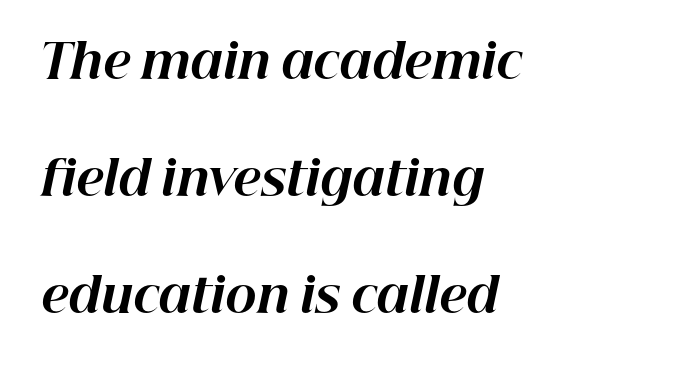
The image shows 47 px bold type, italic (leaning right); set left-aligned, loose line spacing (2.49x), normal letter spacing, not underlined; high stroke contrast and a medium x-height.
